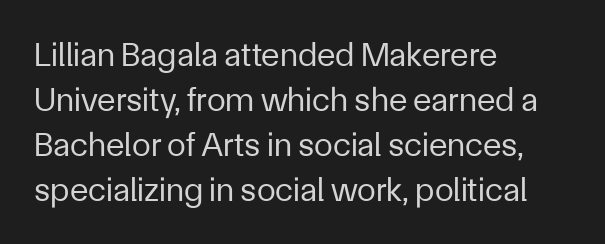
{"serif": "no", "italic": "no", "bold": "no", "weight": "regular", "width": "normal", "stroke_contrast": "low", "x_height": "medium", "monospaced": "no", "underline": "no", "align": "left", "line_spacing": "normal", "line_spacing_ratio": 1.32, "letter_spacing": "normal", "letter_spacing_em": 0.0, "glyph_px": 34}
